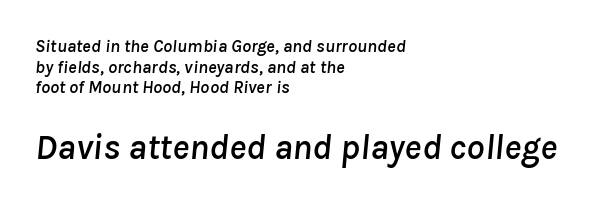
{"italic": "yes", "lean": "right", "slant_degrees": 8, "width": "normal", "stroke_contrast": "low", "x_height": "medium", "monospaced": "no", "underline": "no", "align": "left", "line_spacing": "tight", "line_spacing_ratio": 1.14, "letter_spacing": "normal", "letter_spacing_em": 0.0, "larger_block": "second", "size_ratio": 2.0, "glyph_px": 36}
